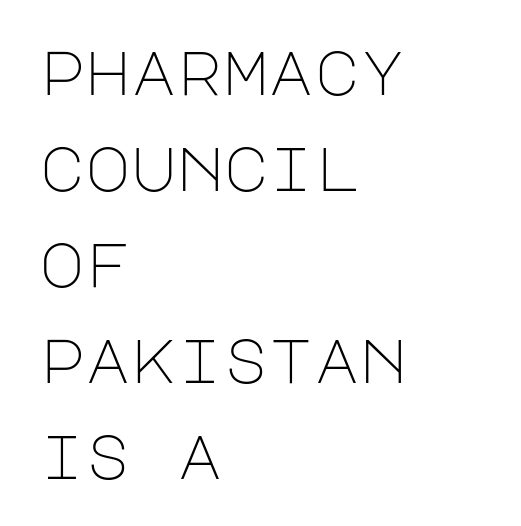
Q: Is the text bold? A: No.
Q: Is the text italic (slanted)? A: No, it is upright.
Q: Is the typeface a serif or a sans-serif typeface? A: Sans-serif.
Q: Is the text underlined? A: No.
Q: How is the paragraph aligned? A: Left-aligned.
Q: Is the spacing between letters normal or unusually wide? A: Normal.
Q: Is the spacing between lines tight, normal or loose? A: Normal.
Q: Width (condensed, normal, or wide)? A: Normal.
Q: Stroke contrast? A: Low.
Q: x-height? A: Large.
